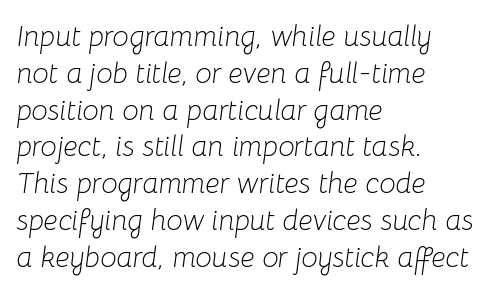
{"italic": "yes", "lean": "right", "slant_degrees": 8, "bold": "no", "weight": "light", "width": "normal", "stroke_contrast": "low", "x_height": "medium", "monospaced": "no", "underline": "no", "align": "left", "line_spacing": "normal", "line_spacing_ratio": 1.27, "letter_spacing": "normal", "letter_spacing_em": 0.0, "glyph_px": 29}
